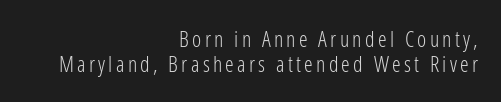
Do the letters lean? They stand straight. The foot of each line stays bare and open. Baseline-to-baseline distance is barely more than the letter height. Does the copy run flush right? Yes — the right margin is perfectly even. Ink coverage per letter is moderate at most.
